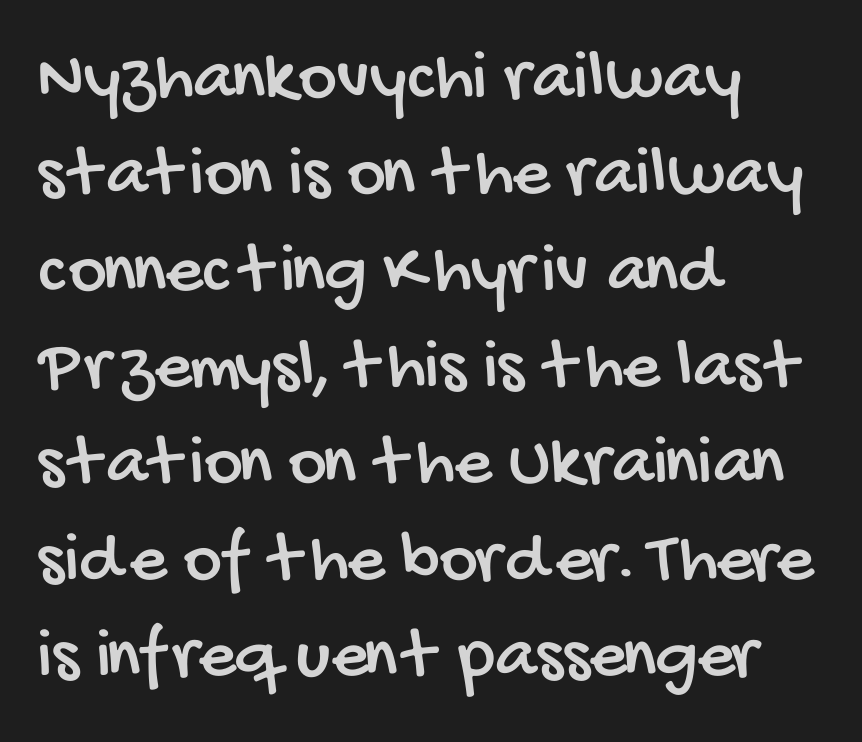
{"serif": "no", "width": "condensed", "stroke_contrast": "low", "x_height": "large", "monospaced": "no", "underline": "no", "align": "left", "line_spacing": "normal", "line_spacing_ratio": 1.32, "letter_spacing": "normal", "letter_spacing_em": 0.0, "glyph_px": 73}
